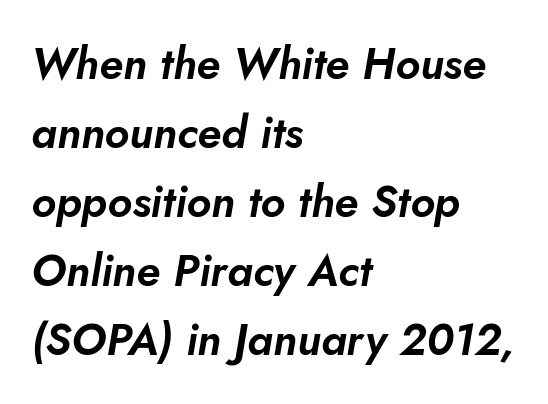
{"italic": "yes", "lean": "right", "slant_degrees": 5, "width": "normal", "stroke_contrast": "low", "x_height": "small", "monospaced": "no", "underline": "no", "align": "left", "line_spacing": "normal", "line_spacing_ratio": 1.57, "letter_spacing": "normal", "letter_spacing_em": 0.0, "glyph_px": 44}
